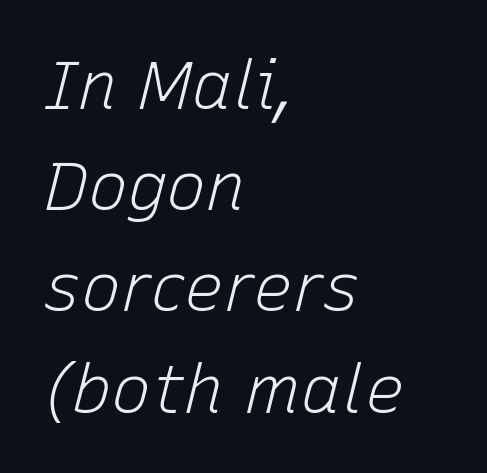
This sample keeps an unexceptional amount of space between lines. Heft: none added — not bold. No extra tracking has been applied to these lines. These lines are set flush left with a ragged right edge. Characters are canted at an angle relative to the baseline's perpendicular.
